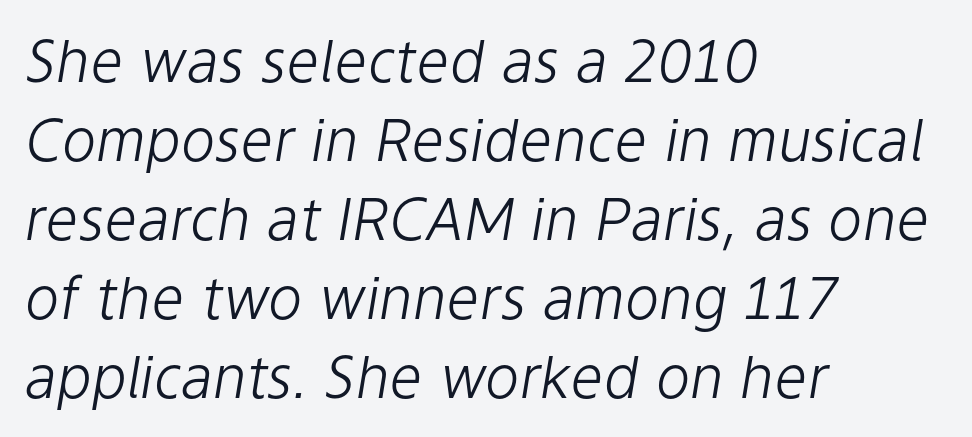
The image shows 58 px light type, italic (leaning right); set left-aligned, normal line spacing (1.36x), normal letter spacing, not underlined; low stroke contrast and a medium x-height.
